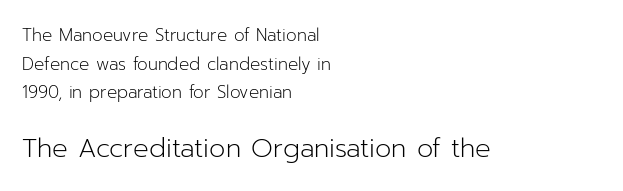
Whoever set this made the second block the dominant, larger element. Caption: multi-line text, flush left, ragged right. Quick note: underline off. There is no visible air inserted between adjacent glyphs. The vertical gap from one line to the next is medium.
